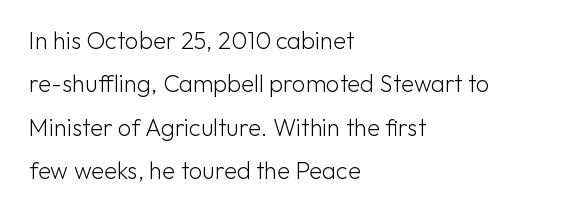
The image shows 24 px text type, upright; set left-aligned, line spacing 1.81x, normal letter spacing, not underlined.
